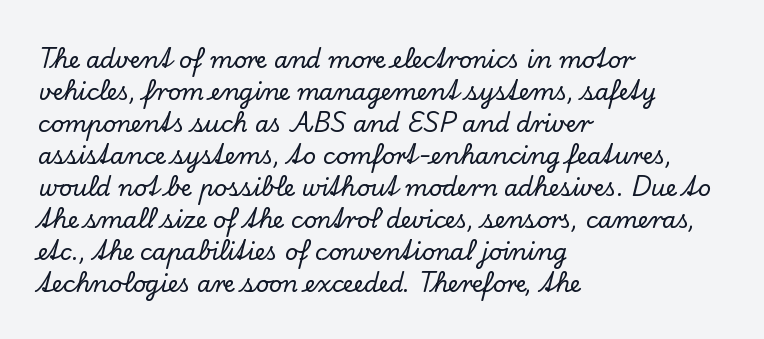
These lines are set flush left with a ragged right edge. Observe the ordinary spacing: letters are neighbours, not strangers. Vertically, the passage feels balanced, rows spaced as you'd expect. Has an underline been added? It has not.
